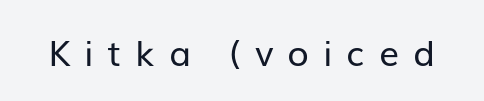
The image shows 35 px regular-weight sans-serif type, upright; set unusually wide letter spacing (+0.41 em), not underlined; low stroke contrast and a medium x-height.
